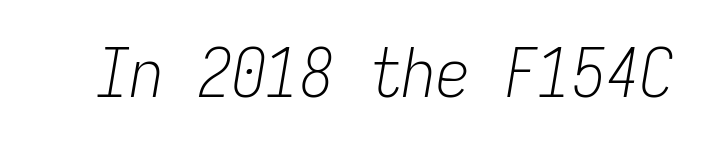
Q: Is the text bold? A: No.
Q: Is the text italic (slanted)? A: Yes, it leans right by about 9 degrees.
Q: Is the text underlined? A: No.
Q: Is the spacing between letters normal or unusually wide? A: Normal.
Q: Width (condensed, normal, or wide)? A: Condensed.
Q: Stroke contrast? A: Low.
Q: x-height? A: Medium.
Q: Monospaced? A: Yes.
